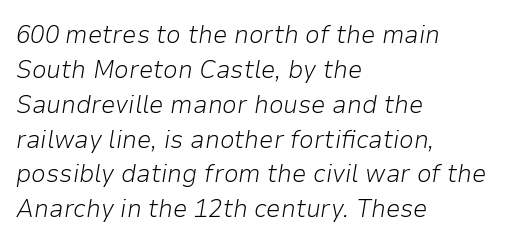
Short note: letters normally spaced. Line beginnings align vertically; line endings do not. Weight class: somewhere from thin through regular. If you drew a line through each stem, it would be angled. The foot of each line stays bare and open.
